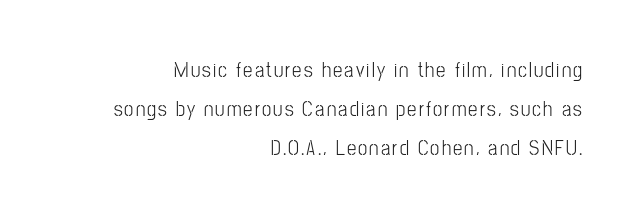
Q: Is the text italic (slanted)? A: No, it is upright.
Q: Is the text underlined? A: No.
Q: How is the paragraph aligned? A: Right-aligned.
